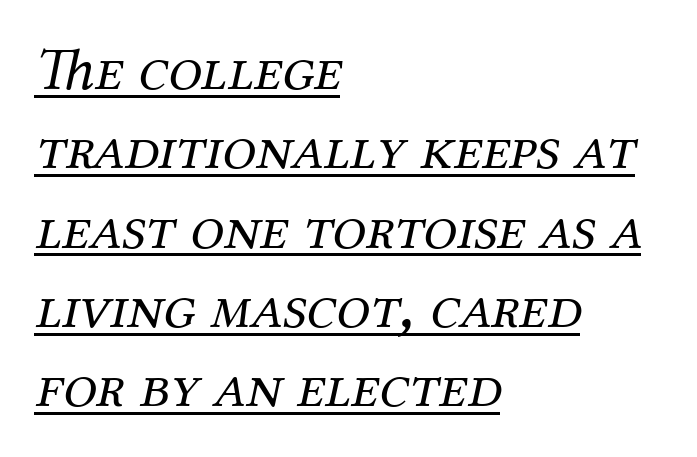
No extra tracking has been applied to these lines. You can tell from the footed stems that serif type was used. The text carries the slant typical of an italic or oblique font. This is not heavy type; no bold has been used. These lines are rendered in a variable-pitch font.
